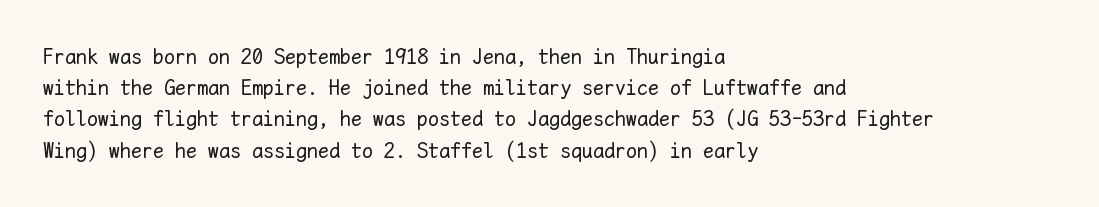
{"italic": "no", "bold": "no", "underline": "no", "align": "left", "line_spacing": "normal", "line_spacing_ratio": 1.42, "letter_spacing": "normal", "letter_spacing_em": 0.0, "glyph_px": 22}
